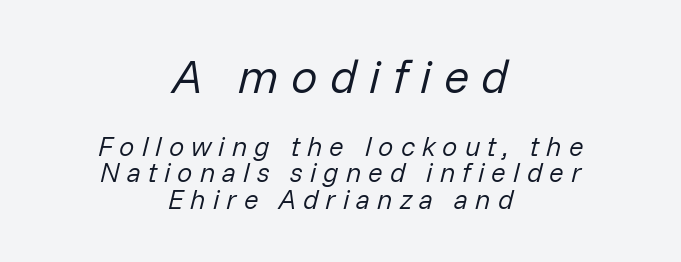
These lines are rendered in a variable-pitch font. This sample uses expanded letter spacing, leaving extra air between glyphs. A typesetter would call this leading minimal, almost set solid. Would a proofreader flag this as italicized? Yes. Size hierarchy here favors the leading block over the trailing one.
